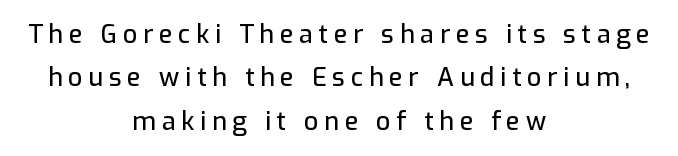
Q: Is the text italic (slanted)? A: No, it is upright.
Q: Is the text underlined? A: No.
Q: How is the paragraph aligned? A: Centered.
Q: Is the spacing between letters normal or unusually wide? A: Unusually wide.
